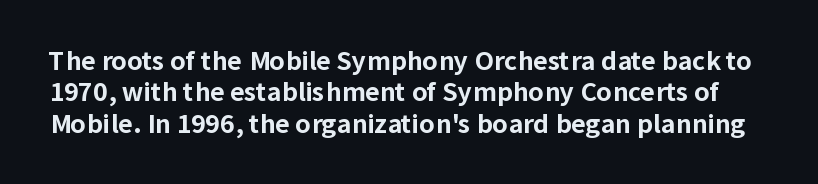
Q: Is the text bold? A: Yes.
Q: Is the text italic (slanted)? A: No, it is upright.
Q: Is the text underlined? A: No.
Q: Is the spacing between letters normal or unusually wide? A: Normal.
Q: Is the spacing between lines tight, normal or loose? A: Normal.
